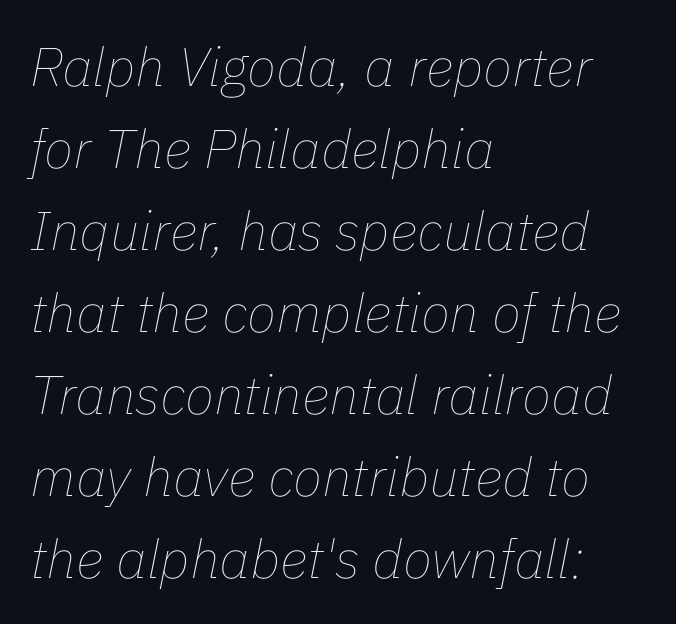
Is the block centered? No — it sits flush against the left margin. Quick note: interline space is typical. Each letter keeps its own natural width here, so spacing adapts to shape. This rendering leaves character spacing at its baseline value. On a weight scale, this lands at 450 or below. An italicized treatment has been applied to the whole sample.
